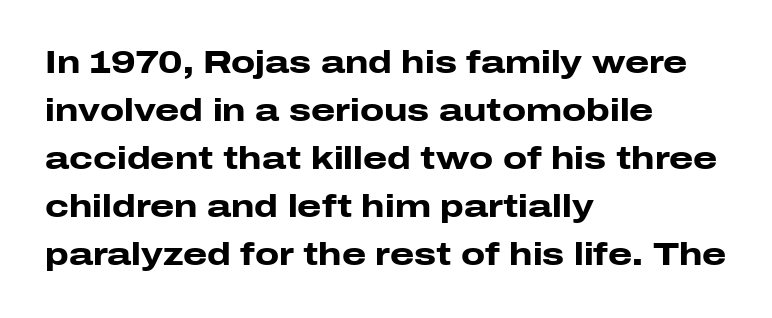
{"serif": "no", "italic": "no", "bold": "yes", "weight": "heavy", "width": "wide", "stroke_contrast": "low", "x_height": "medium", "monospaced": "no", "underline": "no", "align": "left", "line_spacing": "normal", "line_spacing_ratio": 1.55, "letter_spacing": "normal", "letter_spacing_em": 0.0, "glyph_px": 31}
